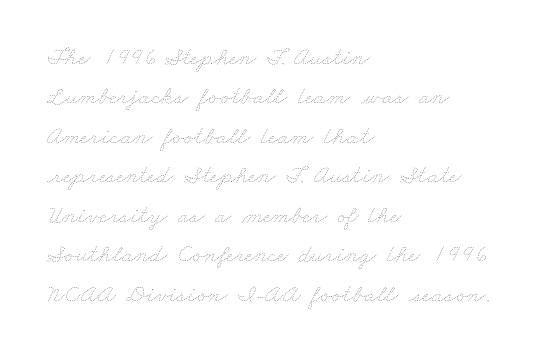
Q: Is the text bold? A: No.
Q: Is the text underlined? A: No.
Q: How is the paragraph aligned? A: Left-aligned.
Q: Is the spacing between letters normal or unusually wide? A: Normal.
Q: Is the spacing between lines tight, normal or loose? A: Normal.
